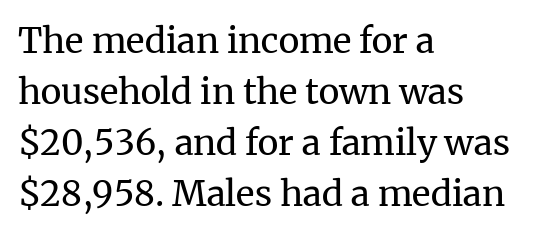
{"serif": "yes", "italic": "no", "bold": "no", "weight": "regular", "width": "normal", "stroke_contrast": "medium", "x_height": "medium", "monospaced": "no", "underline": "no", "align": "left", "line_spacing": "normal", "line_spacing_ratio": 1.46, "letter_spacing": "normal", "letter_spacing_em": 0.0, "glyph_px": 35}
